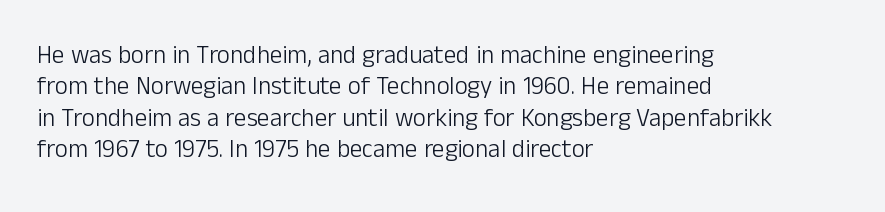
No letter is thick-stroked: the sample isn't bold. This is roman type, the default non-slanted kind. One glance says typical: line gaps are just what's usual. Plain, unruled lines of type. This sample is left-justified, so line endings fall wherever the words run out.
